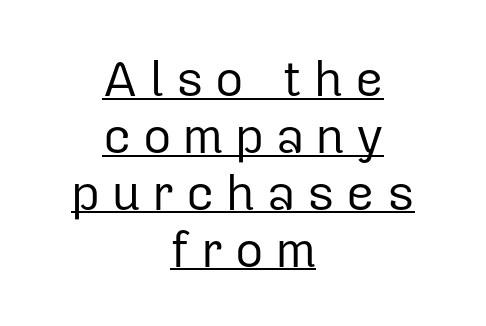
Regarding serifs, this sample does without them. The lettering holds an erect, upright posture throughout. Letter spacing: wide. The specimen includes a rule beneath the text block's lines. Stroke mass is kept to a normal reading level or below. Both edges are ragged and mirror each other, which tells us the setting is centered.
